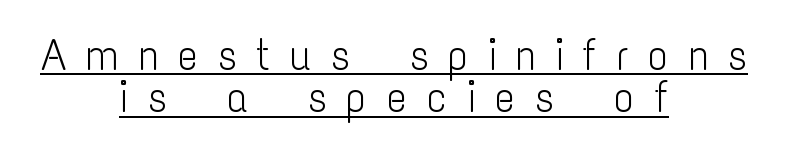
Q: Is the text bold? A: No.
Q: Is the text italic (slanted)? A: No, it is upright.
Q: Is the typeface a serif or a sans-serif typeface? A: Sans-serif.
Q: Is the text underlined? A: Yes.
Q: How is the paragraph aligned? A: Centered.
Q: Is the spacing between letters normal or unusually wide? A: Unusually wide.
Q: Is the spacing between lines tight, normal or loose? A: Tight.
Q: Width (condensed, normal, or wide)? A: Condensed.
Q: Stroke contrast? A: Low.
Q: x-height? A: Medium.
Q: Monospaced? A: No.
